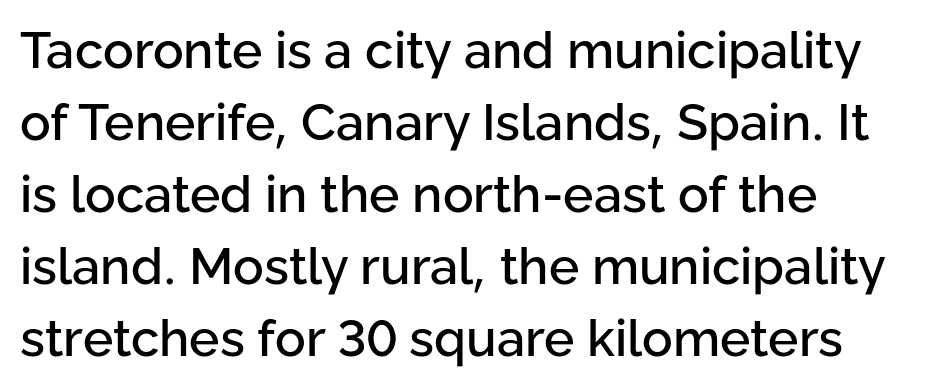
The image shows 51 px sans-serif type, upright; set left-aligned, normal line spacing (1.41x), normal letter spacing, not underlined; low stroke contrast and a medium x-height.
